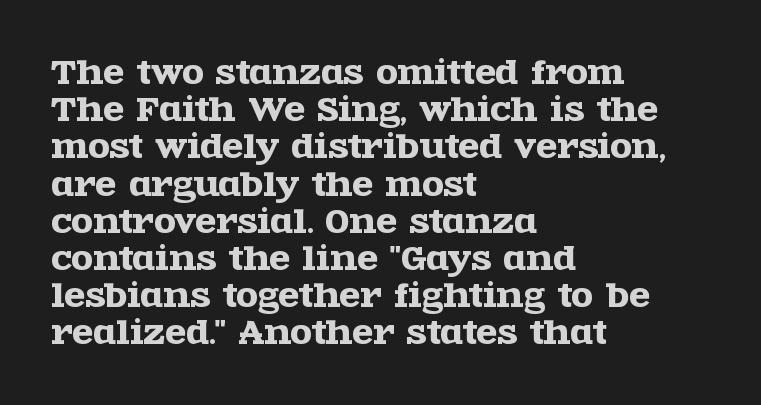
Q: Is the text italic (slanted)? A: No, it is upright.
Q: Is the typeface a serif or a sans-serif typeface? A: Serif.
Q: Is the text underlined? A: No.
Q: How is the paragraph aligned? A: Left-aligned.
Q: Is the spacing between letters normal or unusually wide? A: Normal.
Q: Width (condensed, normal, or wide)? A: Wide.
Q: x-height? A: Large.
Q: Monospaced? A: No.
